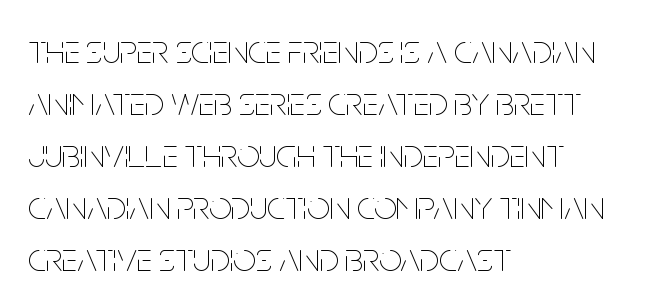
The image shows 40 px thin, condensed type, upright; set left-aligned, normal line spacing (1.3x), normal letter spacing, not underlined; low stroke contrast and a large x-height.
